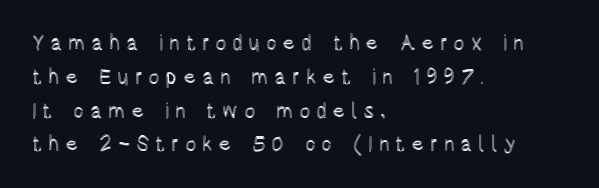
Q: Is the text italic (slanted)? A: No, it is upright.
Q: Is the text underlined? A: No.
Q: How is the paragraph aligned? A: Left-aligned.
Q: Is the spacing between letters normal or unusually wide? A: Unusually wide.
Q: Is the spacing between lines tight, normal or loose? A: Normal.
